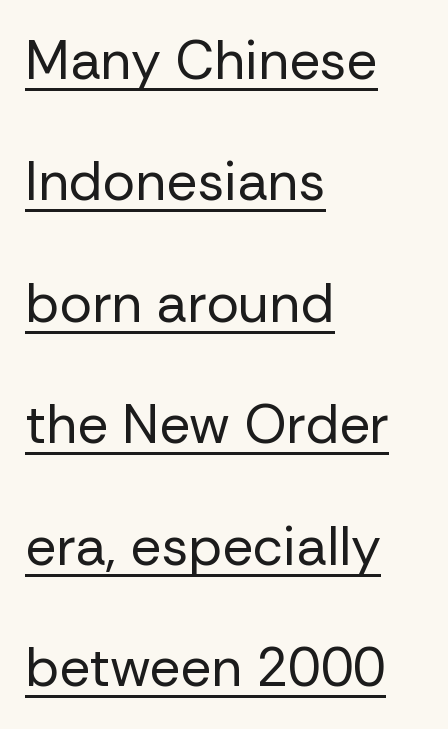
The image shows 54 px regular-weight sans-serif type, upright; set left-aligned, loose line spacing (2.25x), normal letter spacing, underlined; low stroke contrast and a medium x-height.
